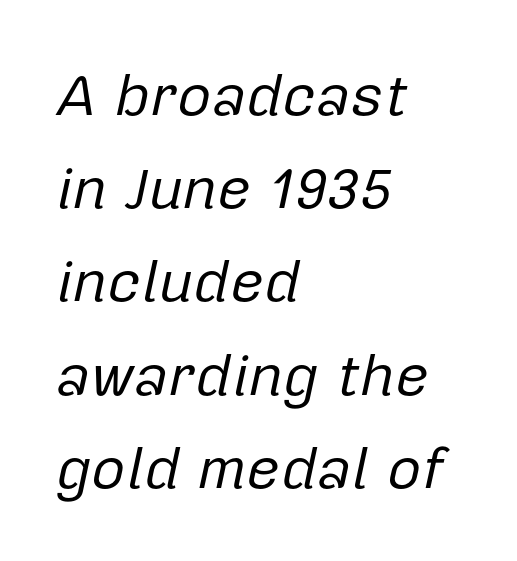
The image shows 59 px regular-weight type, italic (leaning right); set left-aligned, normal line spacing (1.58x), normal letter spacing, not underlined; low stroke contrast and a medium x-height.
